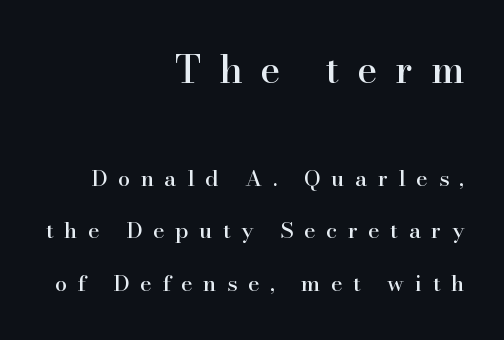
Q: Is the text italic (slanted)? A: No, it is upright.
Q: Is the typeface a serif or a sans-serif typeface? A: Serif.
Q: Is the text underlined? A: No.
Q: How is the paragraph aligned? A: Right-aligned.
Q: Is the spacing between letters normal or unusually wide? A: Unusually wide.
Q: Is the spacing between lines tight, normal or loose? A: Loose.
Q: Which block of text is set in a larger size, the first (top) or the second (bottom)? A: The first (top) one.
Q: Width (condensed, normal, or wide)? A: Normal.
Q: Stroke contrast? A: High.
Q: x-height? A: Small.
Q: Monospaced? A: No.
